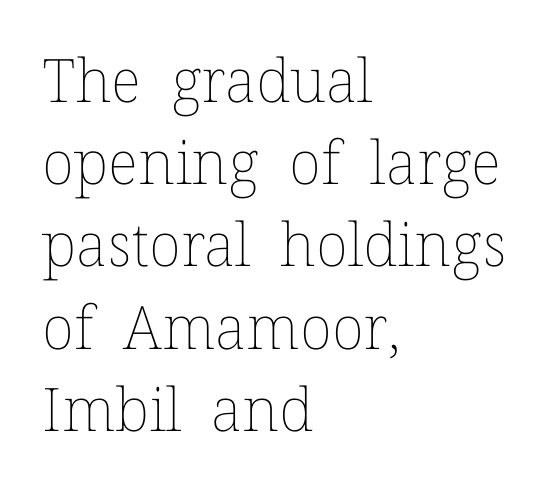
{"italic": "no", "bold": "no", "weight": "thin", "width": "normal", "stroke_contrast": "low", "x_height": "medium", "monospaced": "no", "underline": "no", "align": "left", "line_spacing": "normal", "line_spacing_ratio": 1.37, "letter_spacing": "normal", "letter_spacing_em": 0.0, "glyph_px": 60}
